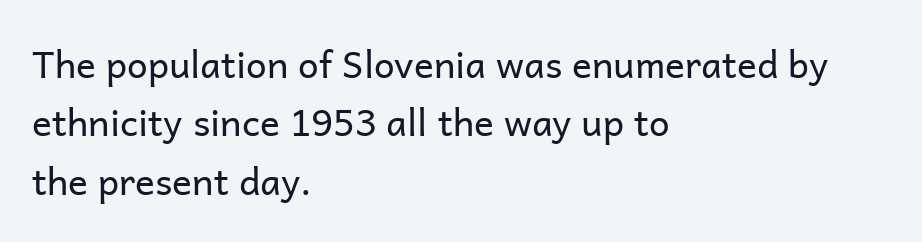
The image shows 37 px regular-weight sans-serif type, upright; set left-aligned, normal line spacing (1.58x), normal letter spacing, not underlined; low stroke contrast and a medium x-height.
